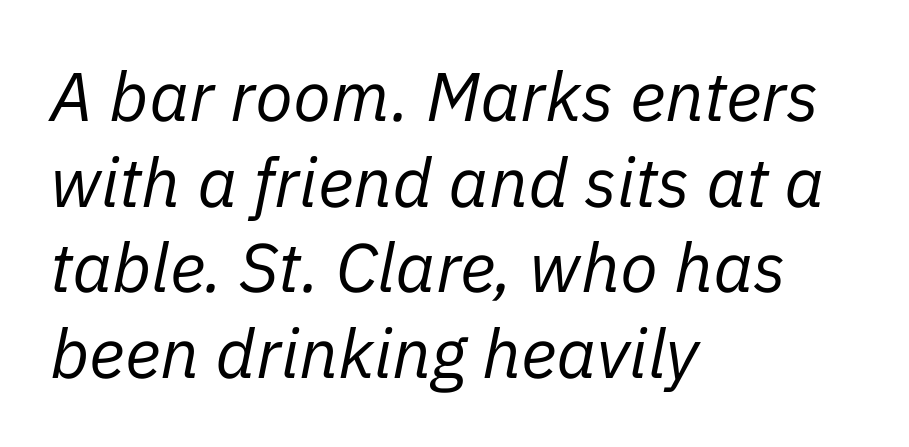
In terms of letterspacing, this is plain default setting. Here the designer chose a conventional face with non-uniform glyph widths. Slant detected: the letters are inclined. Caption: face not bold, strokes unweighted. Lines of text with bare space underneath. Where is the straight margin? On the left.
